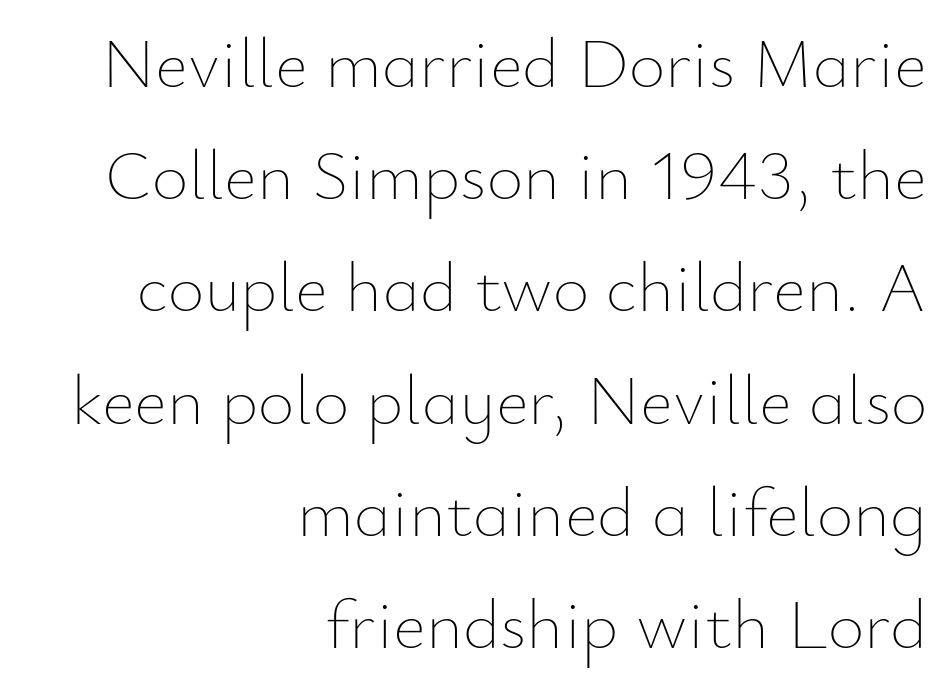
All the whitespace from short lines collects on the left. A clean baseline with only descenders dipping below it. Reading down the column, the eye jumps a familiar distance to each next line. Does extra space separate the letters? No, they use regular spacing. No letter is thick-stroked: the sample isn't bold.
